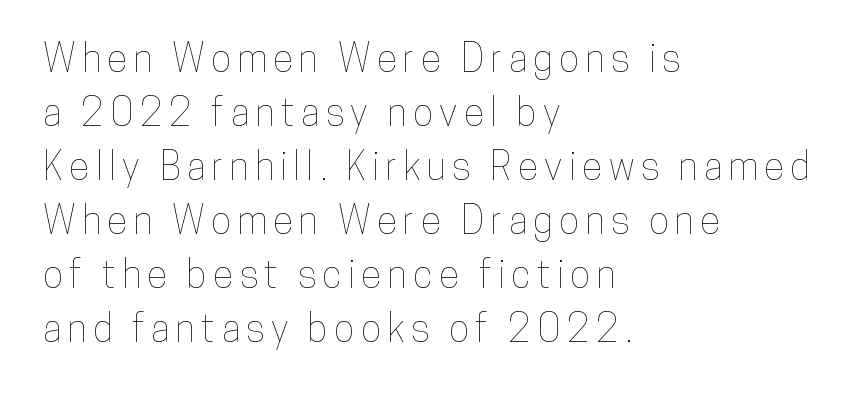
The image shows 38 px condensed type, upright; set left-aligned, normal line spacing (1.42x), not underlined; low stroke contrast and a medium x-height.
